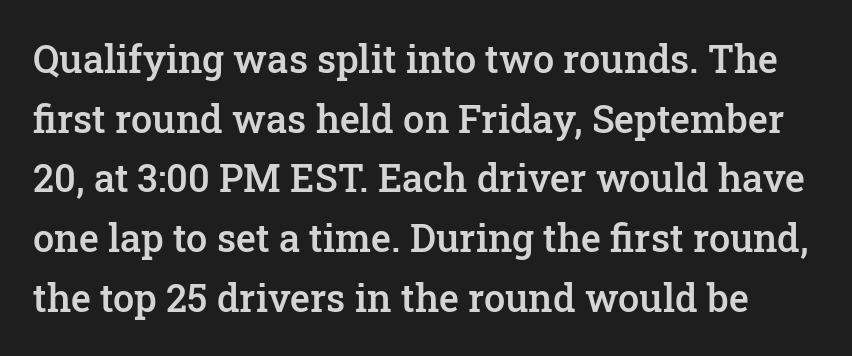
{"serif": "yes", "italic": "no", "bold": "semi", "weight": "semibold", "width": "normal", "stroke_contrast": "low", "x_height": "medium", "monospaced": "no", "underline": "no", "line_spacing": "normal", "line_spacing_ratio": 1.57, "letter_spacing": "normal", "letter_spacing_em": 0.0, "glyph_px": 38}
